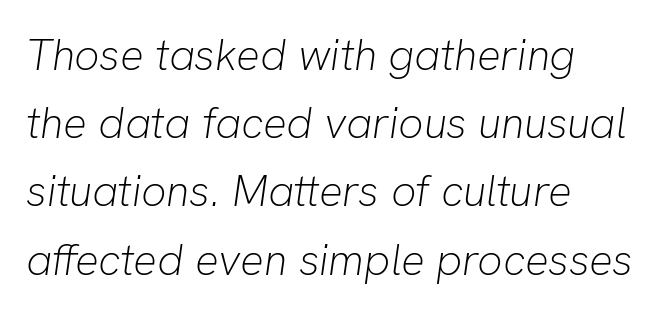
The image shows 44 px light type, italic (leaning right); set left-aligned, normal line spacing (1.55x), normal letter spacing, not underlined; low stroke contrast and a medium x-height.
